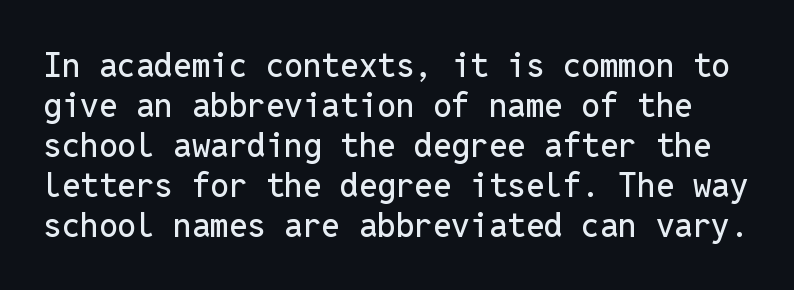
You could count columns in this text — the font is strictly monospaced. The foot of each line stays bare and open. The font family rendered here belongs to the sans-serif group. Glyph-to-glyph distance matches everyday printed text. The specimen reads as upright at a glance.
